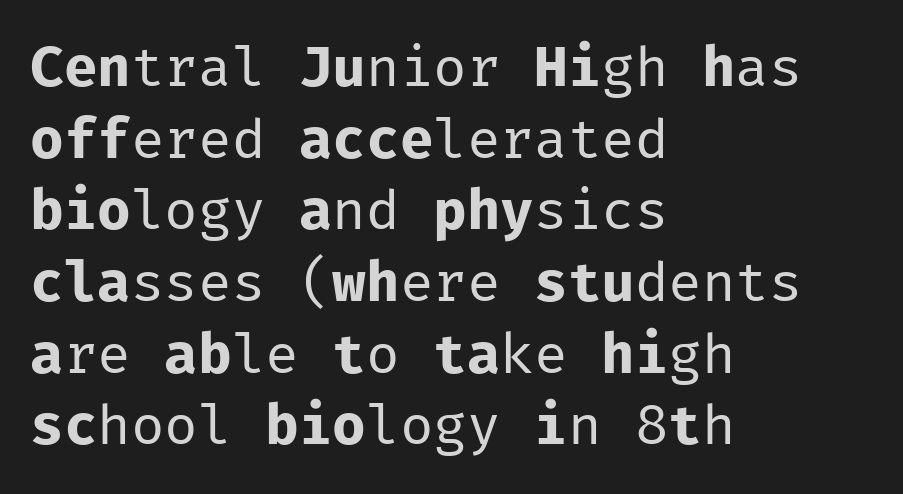
The image shows 56 px regular-weight sans-serif type, upright, monospaced; set left-aligned, normal line spacing (1.28x), normal letter spacing, not underlined; low stroke contrast and a medium x-height.
